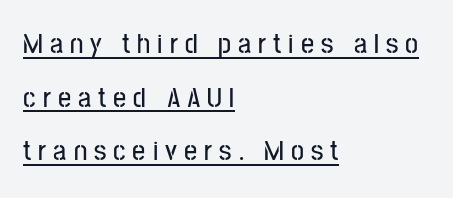
What decoration does the sample have? An underline. Letterform terminals end flat and unadorned throughout the passage. Tall strokes in this sample are plumb rather than angled. The rendering uses natural spacing where letterforms have individual widths. The passage is arranged the way most books set body copy — flush left. Tracking here is generous; glyphs stand well apart from one another.
